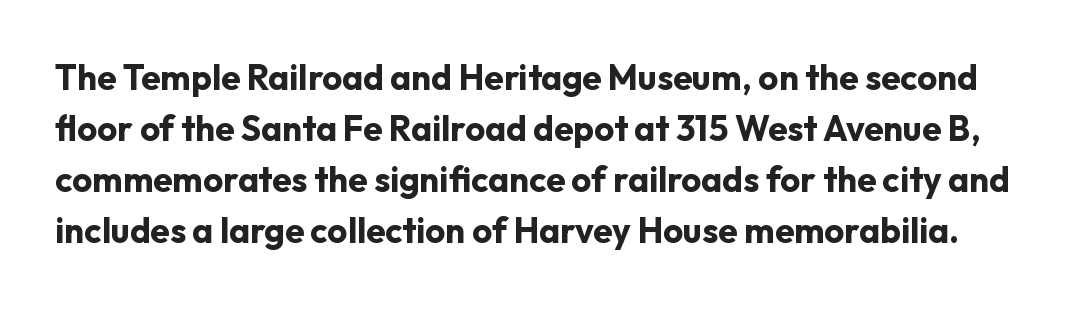
{"serif": "no", "italic": "no", "bold": "yes", "weight": "bold", "width": "normal", "stroke_contrast": "low", "x_height": "medium", "monospaced": "no", "underline": "no", "line_spacing": "normal", "line_spacing_ratio": 1.46, "letter_spacing": "normal", "letter_spacing_em": 0.0, "glyph_px": 35}
